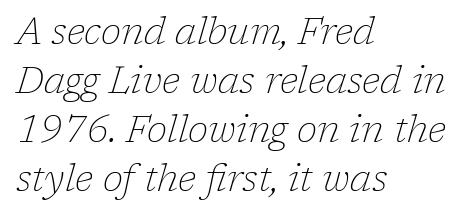
Each word holds together tightly as a unit, with standard inter-letter gaps. Characters are canted at an angle relative to the baseline's perpendicular. Letters rest on an invisible, unmarked baseline. One-word summary of the alignment: left. I'd call this a serif setting — the letters wear small feet.
